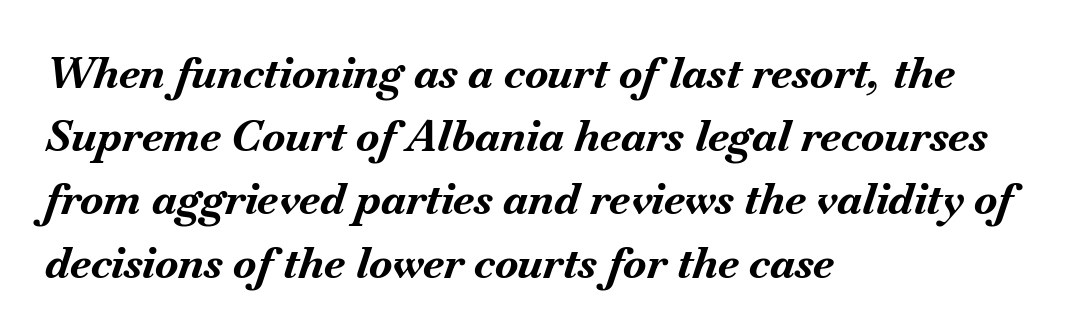
{"italic": "yes", "lean": "right", "slant_degrees": 18, "bold": "yes", "weight": "bold", "width": "normal", "stroke_contrast": "medium", "x_height": "small", "monospaced": "no", "underline": "no", "align": "left", "line_spacing": "normal", "line_spacing_ratio": 1.47, "letter_spacing": "normal", "letter_spacing_em": 0.0, "glyph_px": 43}
